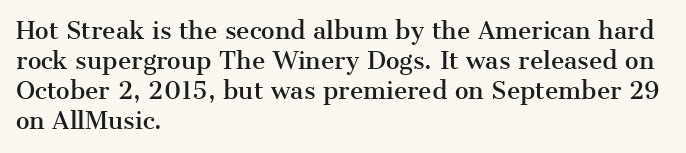
{"italic": "no", "underline": "no", "align": "left", "line_spacing": "normal", "line_spacing_ratio": 1.31, "letter_spacing": "normal", "letter_spacing_em": 0.0, "glyph_px": 23}
